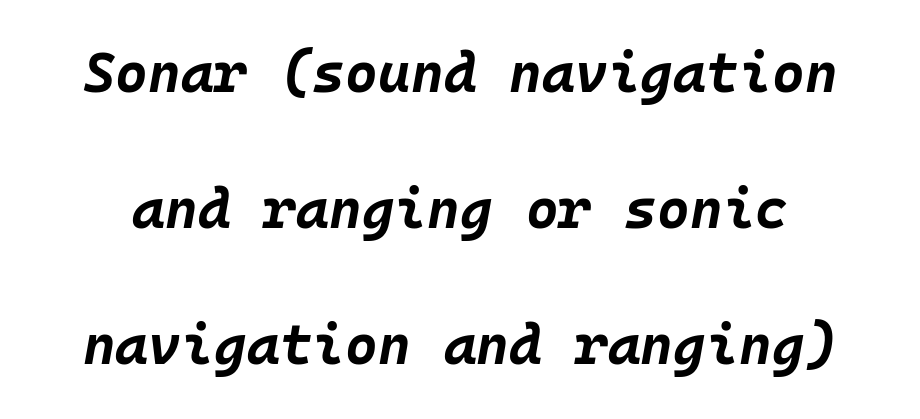
Interline gaps are noticeably wide in this sample. Letters rest on an invisible, unmarked baseline. I'd describe the lettering as bold — thick and assertive. Italic? Definitely — the glyphs are oblique. The face used here is rendered with its standard letterfit.
